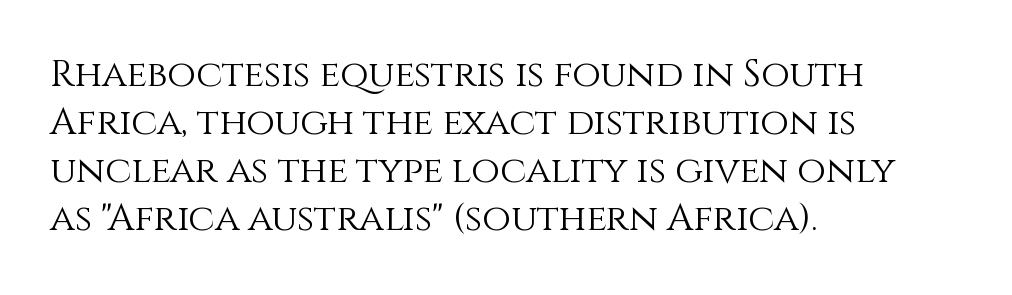
Spacing between characters is what you'd get straight out of the box. The foot of each line stays bare and open. These lines are rendered in a variable-pitch font. The specimen reads as upright at a glance.
